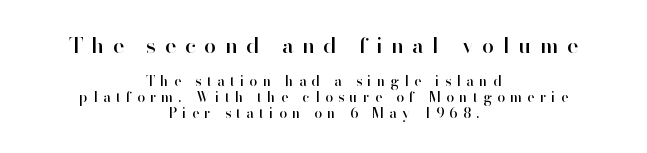
{"italic": "no", "underline": "no", "align": "center", "line_spacing": "tight", "line_spacing_ratio": 1.13, "letter_spacing": "wide", "letter_spacing_em": 0.38, "larger_block": "first", "size_ratio": 1.57, "glyph_px": 22}
